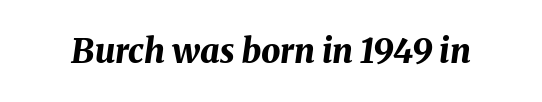
The image shows 34 px bold type, italic (leaning right); set normal letter spacing, not underlined; medium stroke contrast and a medium x-height.
